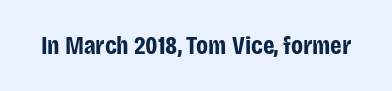
Q: Is the text bold? A: Yes.
Q: Is the text italic (slanted)? A: No, it is upright.
Q: Is the text underlined? A: No.
Q: Is the spacing between letters normal or unusually wide? A: Normal.
